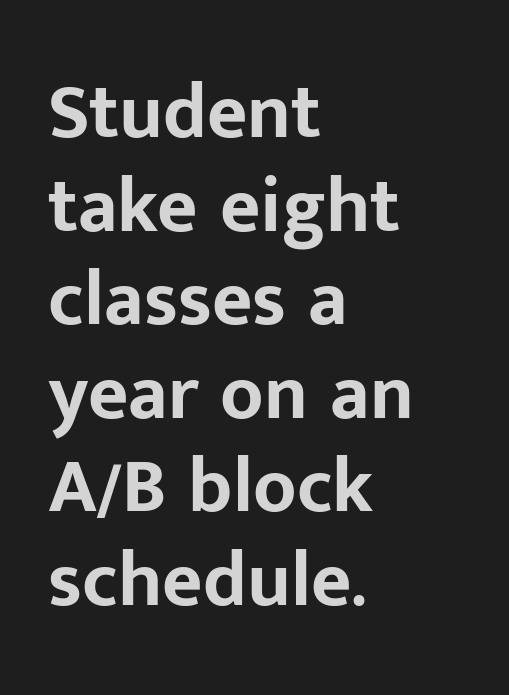
The image shows 78 px bold sans-serif type, upright; set left-aligned, line spacing 1.2x, normal letter spacing, not underlined; low stroke contrast and a medium x-height.
